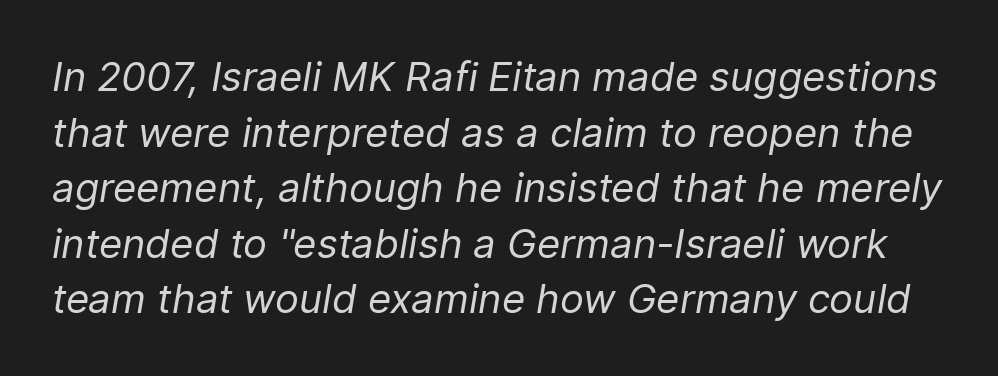
{"italic": "yes", "lean": "right", "slant_degrees": 9, "bold": "no", "weight": "regular", "width": "normal", "stroke_contrast": "low", "x_height": "medium", "monospaced": "no", "underline": "no", "line_spacing": "normal", "line_spacing_ratio": 1.39, "letter_spacing": "normal", "letter_spacing_em": 0.0, "glyph_px": 40}
